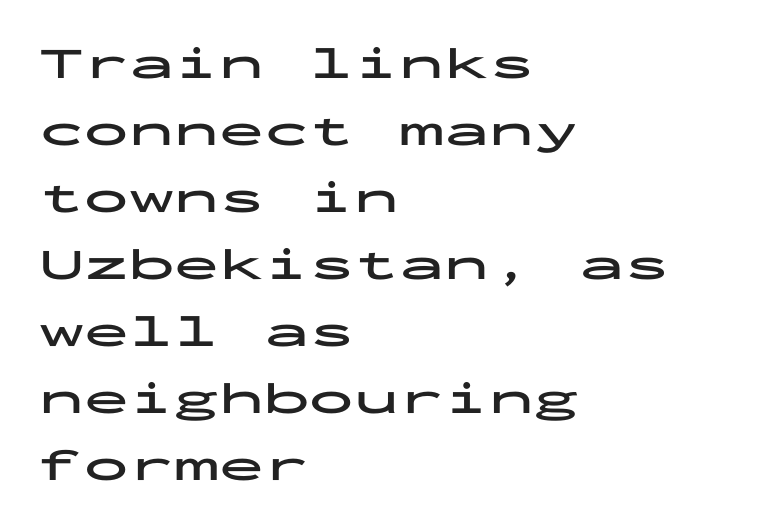
The image shows 45 px bold, wide sans-serif type, upright, monospaced; set left-aligned, normal line spacing (1.49x), normal letter spacing, not underlined; low stroke contrast and a medium x-height.
